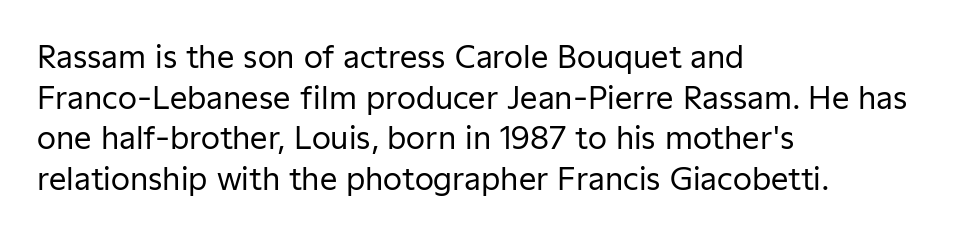
{"serif": "no", "italic": "no", "bold": "no", "weight": "regular", "width": "normal", "stroke_contrast": "low", "x_height": "medium", "monospaced": "no", "underline": "no", "align": "left", "line_spacing": "normal", "line_spacing_ratio": 1.31, "letter_spacing": "normal", "letter_spacing_em": 0.0, "glyph_px": 31}
